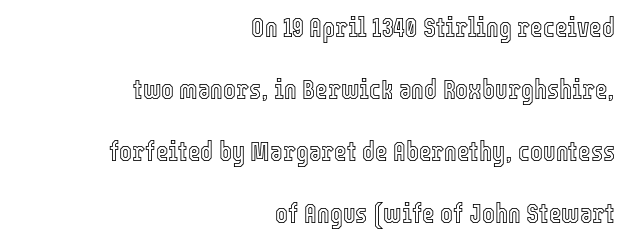
The image shows 27 px text type, upright; set right-aligned, loose line spacing (2.3x), normal letter spacing, not underlined.
